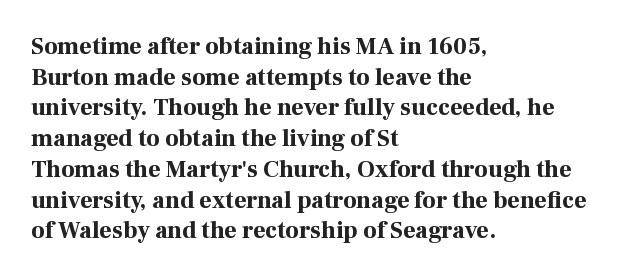
Summary of weight: heavy, a full bold. Tracking value appears to be zero — textbook default spacing. No italicization has been applied; the sample stays upright. The words here are not underlined. A normal amount of white space separates one row of letters from the next.
